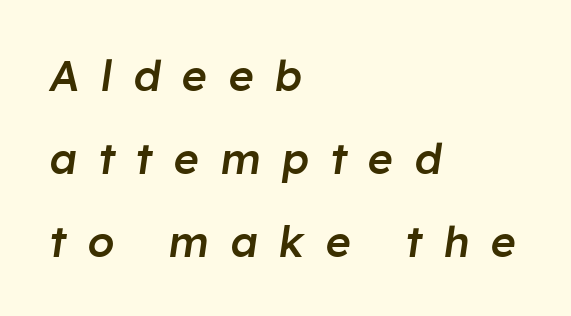
{"italic": "yes", "lean": "right", "slant_degrees": 8, "bold": "semi", "weight": "semibold", "width": "normal", "stroke_contrast": "low", "x_height": "medium", "monospaced": "no", "underline": "no", "align": "left", "line_spacing": "loose", "line_spacing_ratio": 1.93, "letter_spacing": "wide", "letter_spacing_em": 0.49, "glyph_px": 43}
